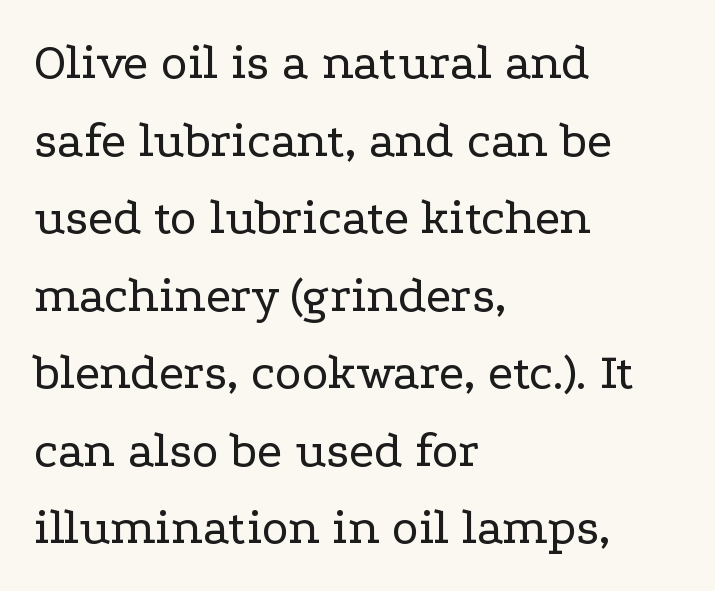
The image shows 51 px regular-weight, wide serif type, upright; set left-aligned, normal line spacing (1.52x), normal letter spacing, not underlined; low stroke contrast and a medium x-height.
